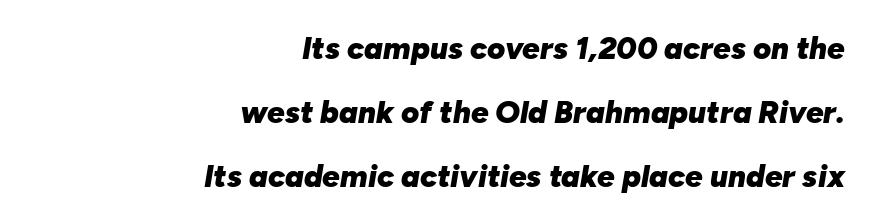
This sample is right-justified, so line beginnings fall wherever the words allow. Note the varied advance widths — an 'i' is clearly narrower than an 'm'. The tracking reads as untouched default to a designer's eye. Notice how thick the strokes are: this is what a full bold looks like. Descender tails drop into unmarked territory. There's an unmistakable incline to the writing here.
